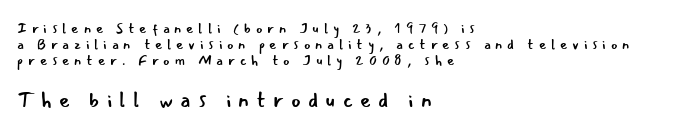
Q: Is the text bold? A: No.
Q: Is the text italic (slanted)? A: No, it is upright.
Q: Is the text underlined? A: No.
Q: How is the paragraph aligned? A: Left-aligned.
Q: Is the spacing between letters normal or unusually wide? A: Unusually wide.
Q: Which block of text is set in a larger size, the first (top) or the second (bottom)? A: The second (bottom) one.
